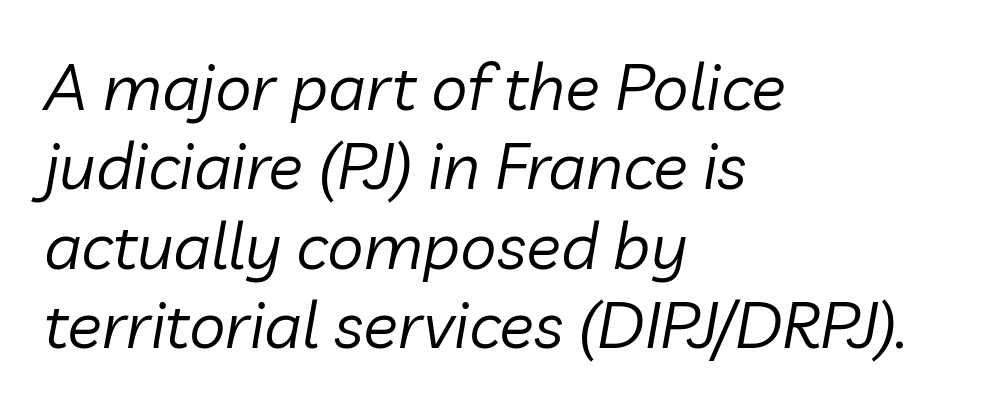
Q: Is the text bold? A: No.
Q: Is the text italic (slanted)? A: Yes, it leans right by about 10 degrees.
Q: Is the text underlined? A: No.
Q: How is the paragraph aligned? A: Left-aligned.
Q: Is the spacing between letters normal or unusually wide? A: Normal.
Q: Width (condensed, normal, or wide)? A: Normal.
Q: Stroke contrast? A: Low.
Q: x-height? A: Medium.
Q: Monospaced? A: No.
